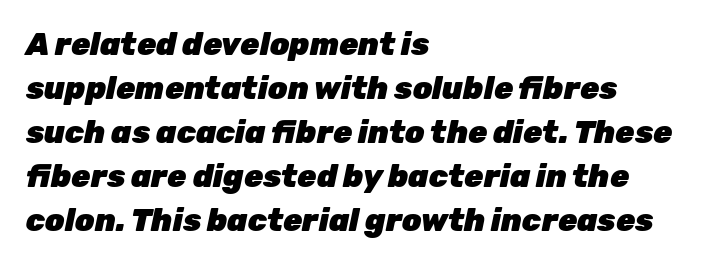
{"italic": "yes", "lean": "right", "slant_degrees": 12, "bold": "yes", "weight": "heavy", "width": "normal", "stroke_contrast": "low", "x_height": "medium", "monospaced": "no", "underline": "no", "align": "left", "line_spacing": "normal", "line_spacing_ratio": 1.42, "letter_spacing": "normal", "letter_spacing_em": 0.0, "glyph_px": 31}
